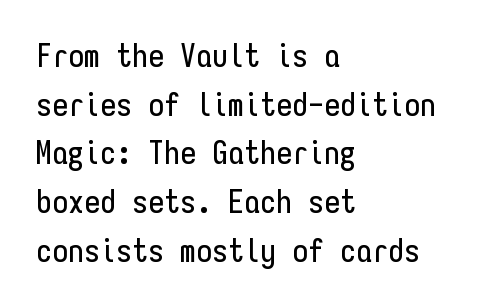
The image shows 32 px condensed sans-serif type, upright, monospaced; set left-aligned, normal line spacing (1.52x), normal letter spacing, not underlined; low stroke contrast and a medium x-height.
